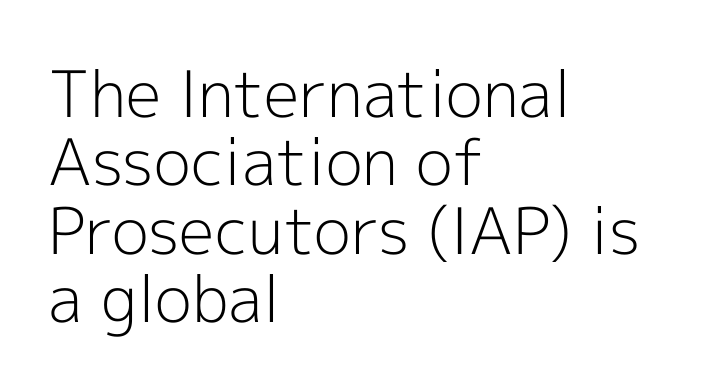
Short and long lines alike share a common starting point at left. Note the varied advance widths — an 'i' is clearly narrower than an 'm'. The font's upright variant was chosen for this text. Caption: face not bold, strokes unweighted. This is sans-serif lettering, the kind often seen on screens and signage.
